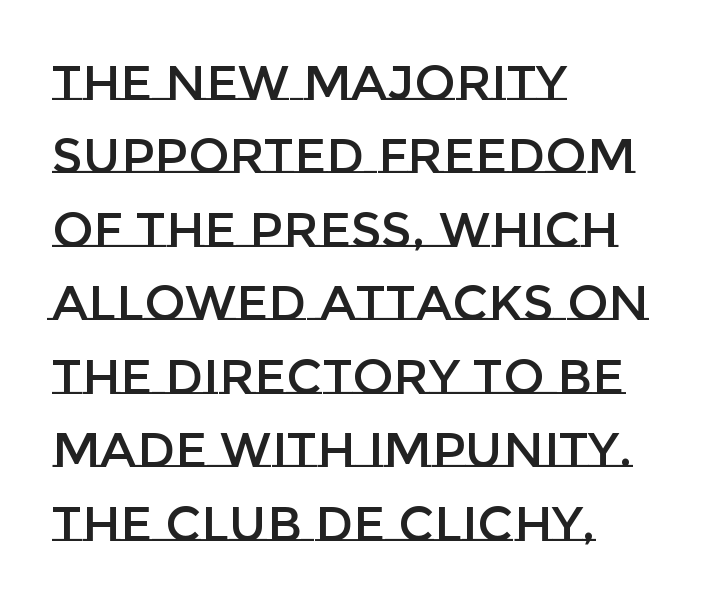
The strip under each line holds only bare page. Posture: straight, roman, zero tilt. The line texture is even and compact thanks to regular tracking. The block of text has a typical density, with ordinary space between rows. Looks like regular typesetting: each glyph gets only the width it needs. Layout note: lines flush left.
